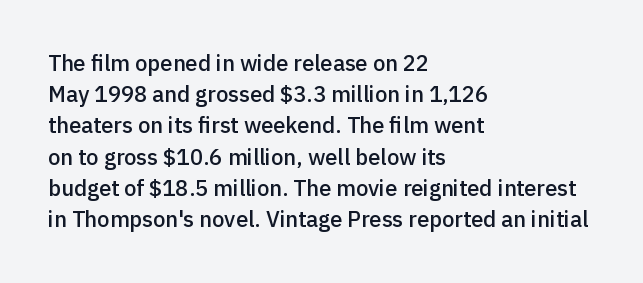
{"italic": "no", "bold": "semi", "underline": "no", "align": "left", "line_spacing": "normal", "line_spacing_ratio": 1.42, "letter_spacing": "normal", "letter_spacing_em": 0.0, "glyph_px": 22}
